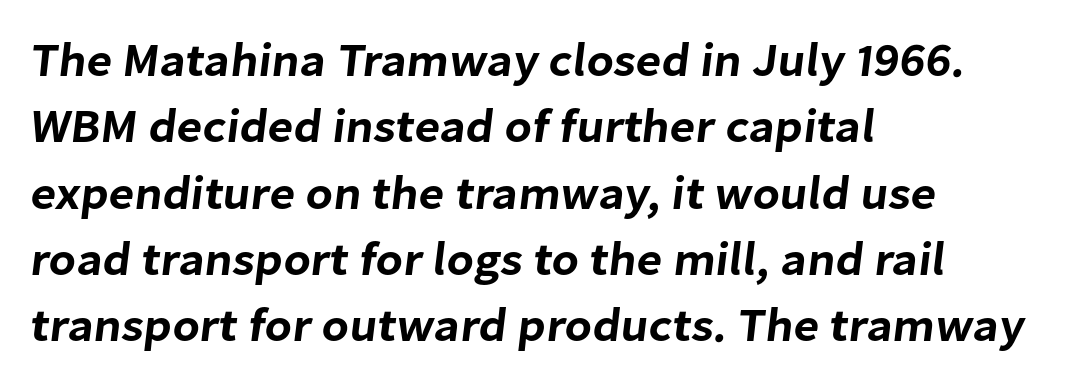
Spacing between characters is what you'd get straight out of the box. Rule under the text: the space is simply empty. The passage shown is typed in a proportional face where columns would drift. The line-height multiplier appears to be the usual default.
